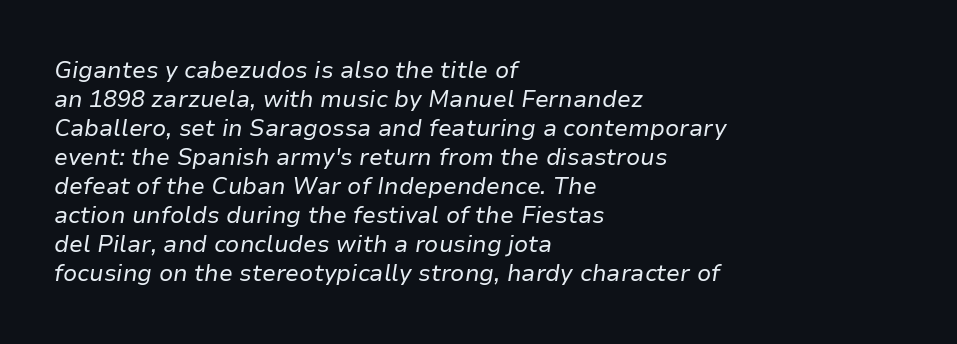
Q: Is the text bold? A: No.
Q: Is the text italic (slanted)? A: Yes, it leans right by about 9 degrees.
Q: Is the text underlined? A: No.
Q: How is the paragraph aligned? A: Left-aligned.
Q: Is the spacing between letters normal or unusually wide? A: Normal.
Q: Is the spacing between lines tight, normal or loose? A: Normal.
